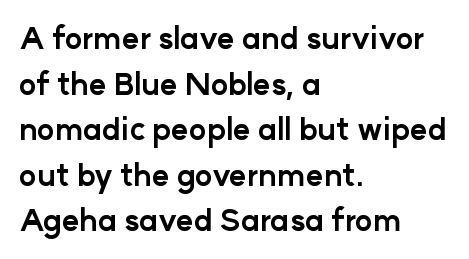
{"serif": "no", "italic": "no", "bold": "yes", "weight": "bold", "width": "normal", "stroke_contrast": "low", "x_height": "medium", "monospaced": "no", "underline": "no", "align": "left", "line_spacing": "normal", "line_spacing_ratio": 1.52, "letter_spacing": "normal", "letter_spacing_em": 0.0, "glyph_px": 30}
